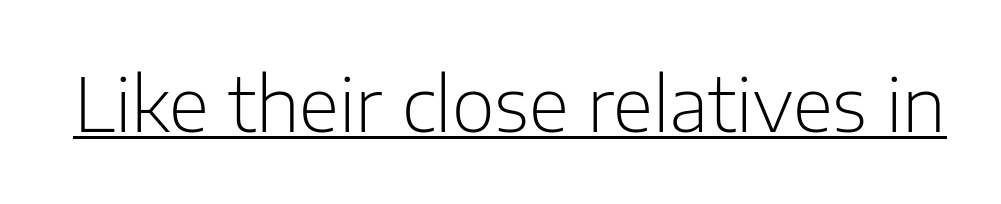
Here the glyphs are tracked normally, forming tight word shapes. The lettering holds an erect, upright posture throughout. Emphasis is given by a line drawn under the lettering. Is this a fixed-width face? No — the glyphs have proportional, varying widths. Is this a heavy cut? Hardly; it is regular or lighter.
